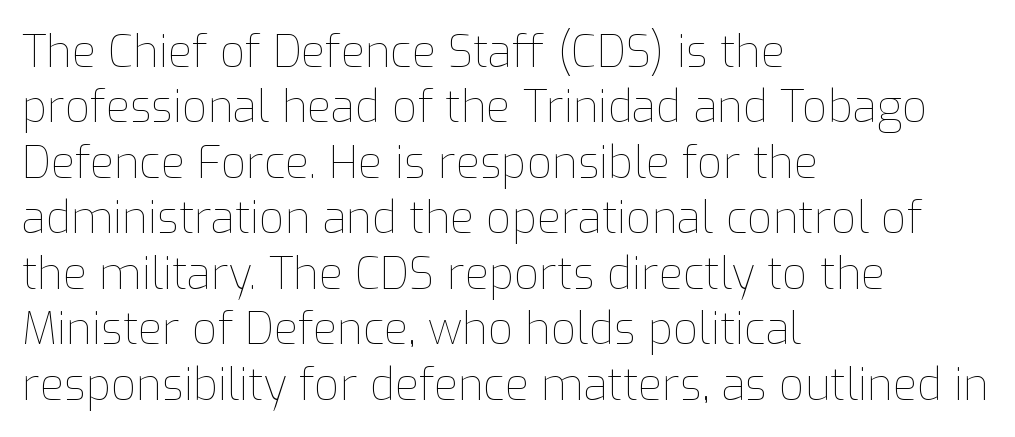
Q: Is the text bold? A: No.
Q: Is the text italic (slanted)? A: No, it is upright.
Q: Is the text underlined? A: No.
Q: How is the paragraph aligned? A: Left-aligned.
Q: Is the spacing between letters normal or unusually wide? A: Normal.
Q: Is the spacing between lines tight, normal or loose? A: Normal.
Q: Width (condensed, normal, or wide)? A: Normal.
Q: Stroke contrast? A: Low.
Q: x-height? A: Medium.
Q: Monospaced? A: No.
